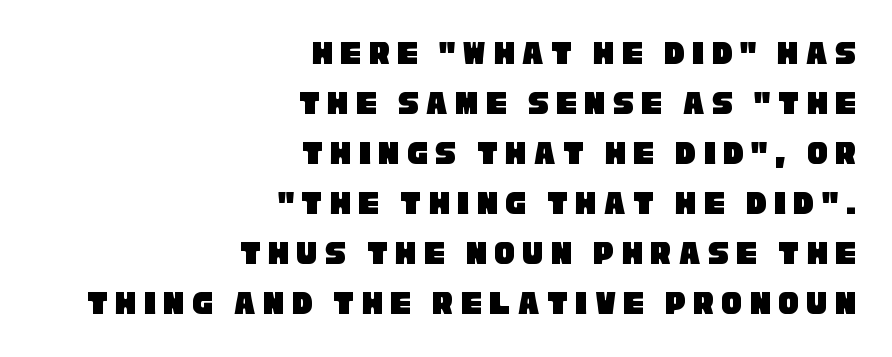
Q: Is the typeface a serif or a sans-serif typeface? A: Sans-serif.
Q: Is the text underlined? A: No.
Q: How is the paragraph aligned? A: Right-aligned.
Q: Is the spacing between letters normal or unusually wide? A: Unusually wide.
Q: Is the spacing between lines tight, normal or loose? A: Normal.
Q: Width (condensed, normal, or wide)? A: Condensed.
Q: Stroke contrast? A: Low.
Q: x-height? A: Large.
Q: Monospaced? A: No.
